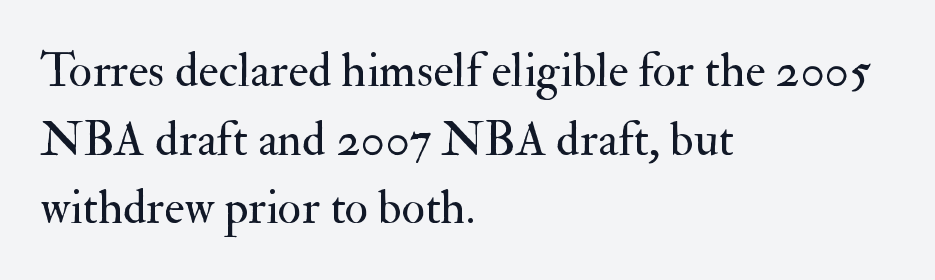
Successive baselines arrive at the customary interval. Plain, unruled lines of type. Line starts are locked; line ends wander. No letter is thick-stroked: the sample isn't bold. In terms of posture, this sample is upright. Does extra space separate the letters? No, they use regular spacing.
